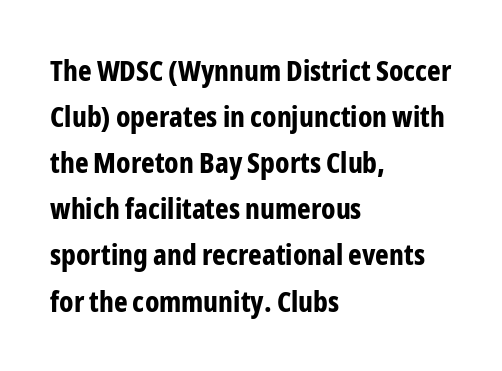
These lines stack with their left ends in a neat column. The font is running at its bold setting. Regular leading. The strip under each line holds only bare page. The rendering uses natural spacing where letterforms have individual widths.
